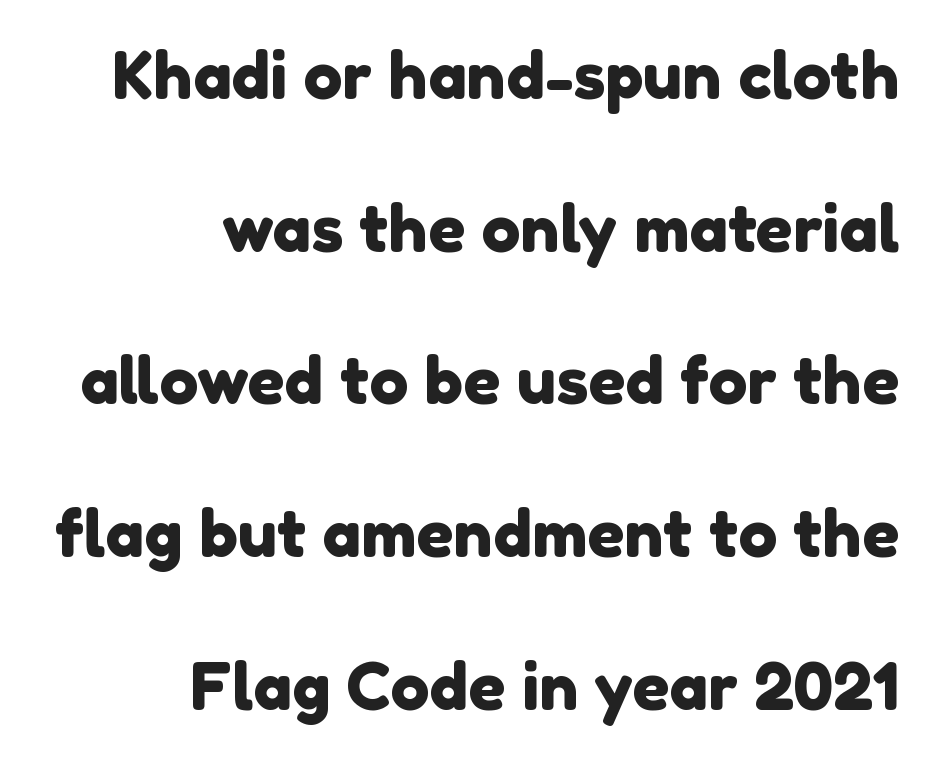
The image shows 65 px sans-serif type; set right-aligned, loose line spacing (2.35x), normal letter spacing, not underlined; a medium x-height.
